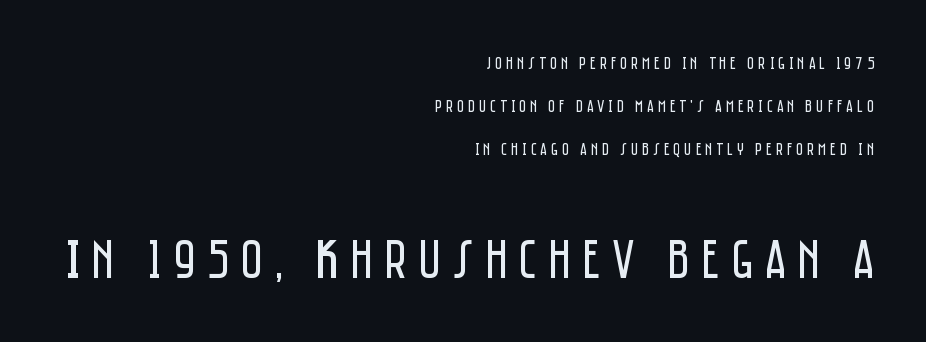
Q: Is the text bold? A: No.
Q: Is the text italic (slanted)? A: No, it is upright.
Q: Is the typeface a serif or a sans-serif typeface? A: Sans-serif.
Q: Is the text underlined? A: No.
Q: How is the paragraph aligned? A: Right-aligned.
Q: Is the spacing between letters normal or unusually wide? A: Unusually wide.
Q: Is the spacing between lines tight, normal or loose? A: Loose.
Q: Which block of text is set in a larger size, the first (top) or the second (bottom)? A: The second (bottom) one.
Q: Width (condensed, normal, or wide)? A: Condensed.
Q: Stroke contrast? A: Low.
Q: x-height? A: Large.
Q: Monospaced? A: No.
